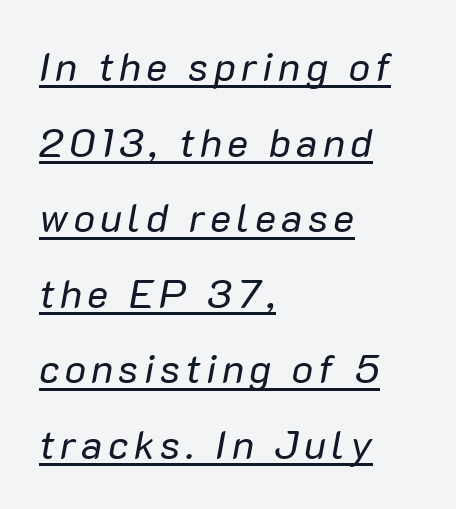
The image shows 40 px regular-weight type, italic (leaning right); set left-aligned, line spacing 1.89x, underlined; low stroke contrast and a medium x-height.
